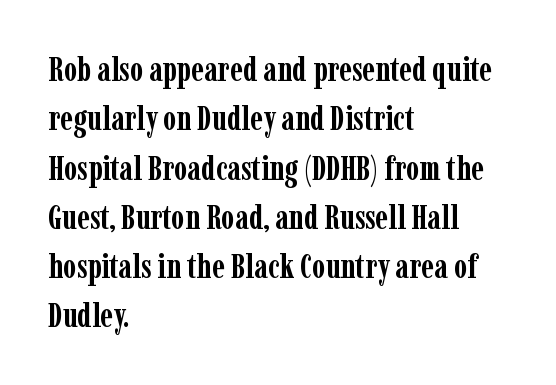
Varying glyph widths throughout — classic text-font behaviour. Each letter's strokes conclude with small projecting serifs. Regarding leading, the lines here are spaced in the standard way. Does the weight exceed regular? Yes, all the way to bold. Italic: no, the glyphs are upright roman. Quick note: underline off.
